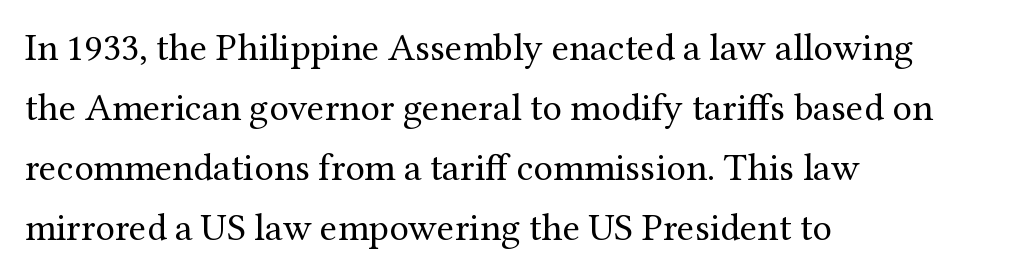
Proportional: the letters do not fall into vertical columns. A serif font was chosen for this passage. Line beginnings align vertically; line endings do not. Tracking value appears to be zero — textbook default spacing. Summary of vertical rhythm: regular, with standard interline spacing. Unlike italic type, these characters show no tilt at all.
